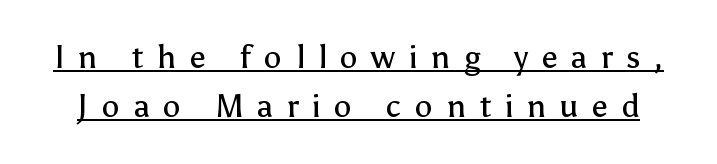
The image shows 32 px regular-weight sans-serif type, upright; set normal line spacing (1.54x), unusually wide letter spacing (+0.42 em), underlined; low stroke contrast and a medium x-height.
